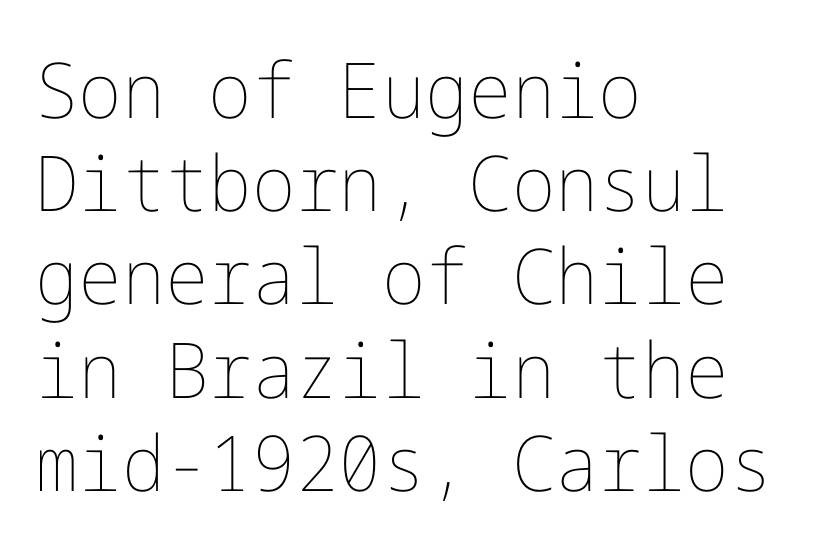
Short note: letters normally spaced. It's the straight-up-and-down kind of type. Check the space under the baseline: it is left empty. Stems and bowls with no extra thickness — not bold. The rendering anchors every line to the left-hand side.
